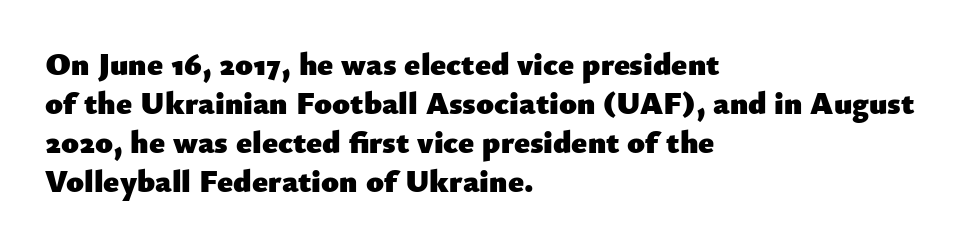
The image shows 32 px heavy sans-serif type, upright; set left-aligned, line spacing 1.22x, normal letter spacing, not underlined; low stroke contrast and a small x-height.
